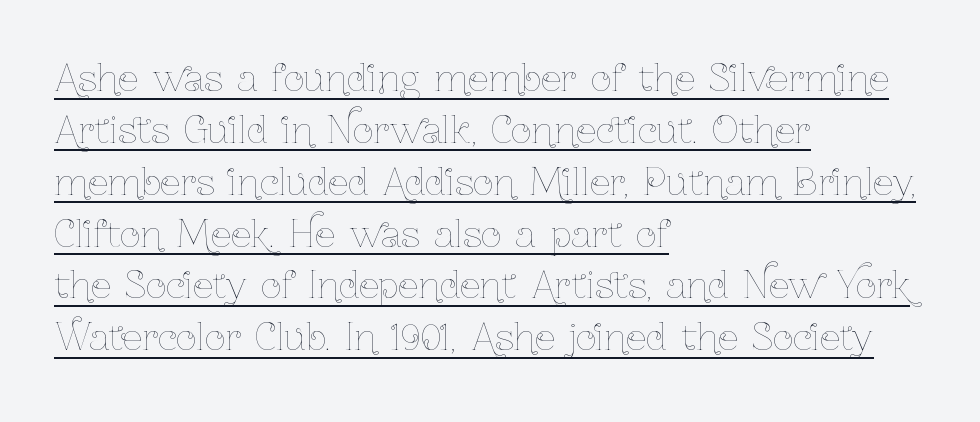
The image shows 36 px thin, condensed type, upright; set left-aligned, normal line spacing (1.44x), normal letter spacing, underlined; low stroke contrast and a medium x-height.
